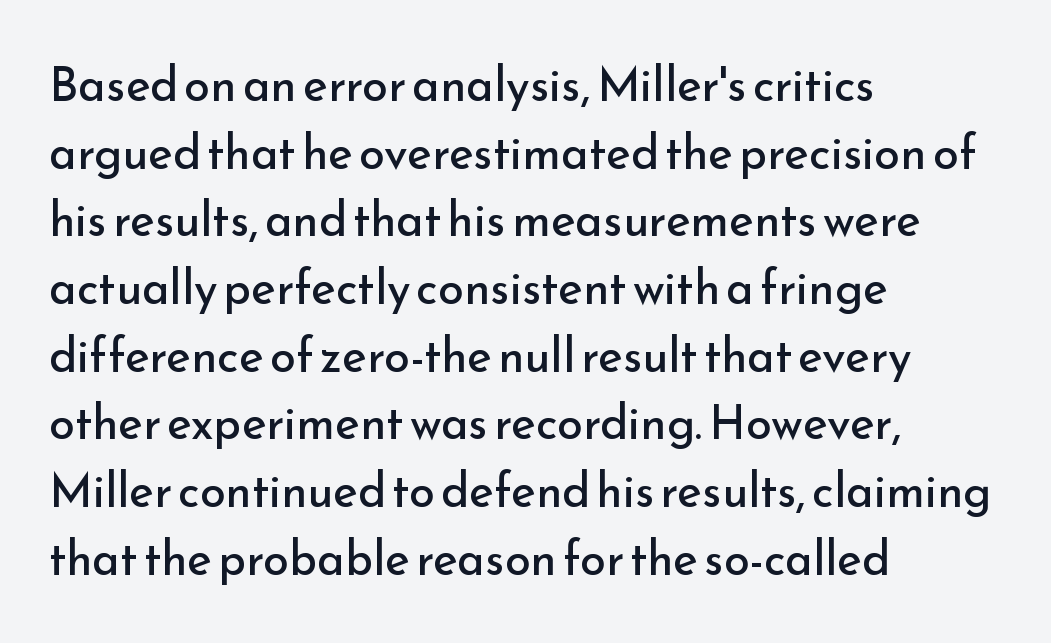
{"serif": "no", "italic": "no", "bold": "no", "weight": "regular", "width": "normal", "stroke_contrast": "low", "x_height": "small", "monospaced": "no", "underline": "no", "align": "left", "line_spacing": "normal", "line_spacing_ratio": 1.44, "letter_spacing": "normal", "letter_spacing_em": 0.0, "glyph_px": 47}
